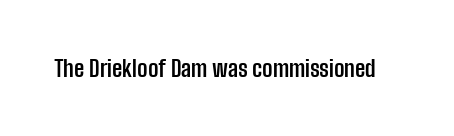
Notice how thick the strokes are: this is what a full bold looks like. In terms of letterspacing, this is plain default setting. The specimen omits any rule beneath the text block's lines. The lettering stays uniformly vertical, giving the passage a roman look.
